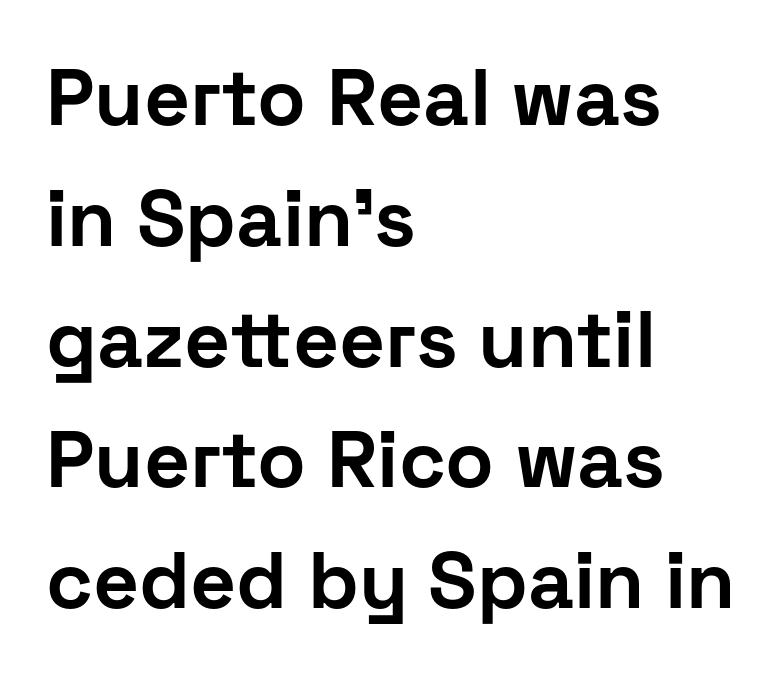
Q: Is the text bold? A: Yes.
Q: Is the text italic (slanted)? A: No, it is upright.
Q: Is the typeface a serif or a sans-serif typeface? A: Sans-serif.
Q: Is the text underlined? A: No.
Q: How is the paragraph aligned? A: Left-aligned.
Q: Is the spacing between letters normal or unusually wide? A: Normal.
Q: Is the spacing between lines tight, normal or loose? A: Normal.
Q: Width (condensed, normal, or wide)? A: Normal.
Q: Stroke contrast? A: Low.
Q: x-height? A: Medium.
Q: Monospaced? A: No.
